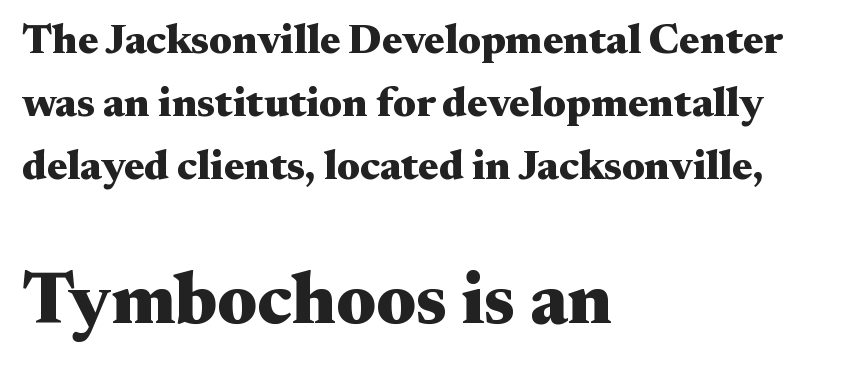
The image shows 73 px heavy, wide serif type, upright; set left-aligned, normal line spacing (1.5x), normal letter spacing, not underlined; the second (bottom) block is 1.74x larger; medium stroke contrast and a small x-height.
